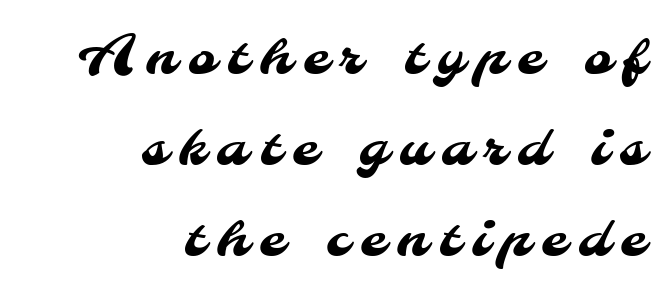
{"serif": "no", "width": "normal", "stroke_contrast": "medium", "x_height": "small", "monospaced": "no", "underline": "no", "align": "right", "line_spacing_ratio": 1.72, "letter_spacing": "wide", "letter_spacing_em": 0.22, "glyph_px": 53}
